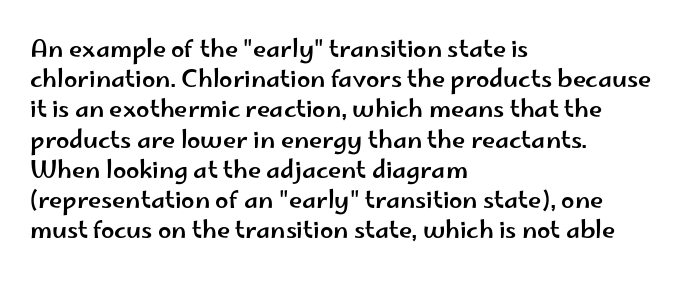
Q: Is the text italic (slanted)? A: No, it is upright.
Q: Is the text underlined? A: No.
Q: How is the paragraph aligned? A: Left-aligned.
Q: Is the spacing between letters normal or unusually wide? A: Normal.
Q: Is the spacing between lines tight, normal or loose? A: Normal.
